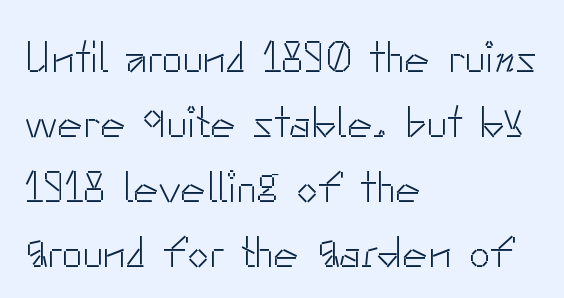
Q: Is the text bold? A: No.
Q: Is the text italic (slanted)? A: No, it is upright.
Q: Is the typeface a serif or a sans-serif typeface? A: Sans-serif.
Q: Is the text underlined? A: No.
Q: How is the paragraph aligned? A: Left-aligned.
Q: Is the spacing between letters normal or unusually wide? A: Normal.
Q: Is the spacing between lines tight, normal or loose? A: Normal.
Q: Width (condensed, normal, or wide)? A: Normal.
Q: Stroke contrast? A: Low.
Q: x-height? A: Small.
Q: Monospaced? A: No.
